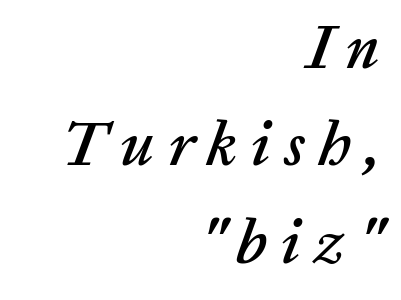
The image shows 62 px text type, italic (leaning right); set right-aligned, normal line spacing (1.57x), unusually wide letter spacing (+0.22 em), not underlined; low stroke contrast and a medium x-height.
